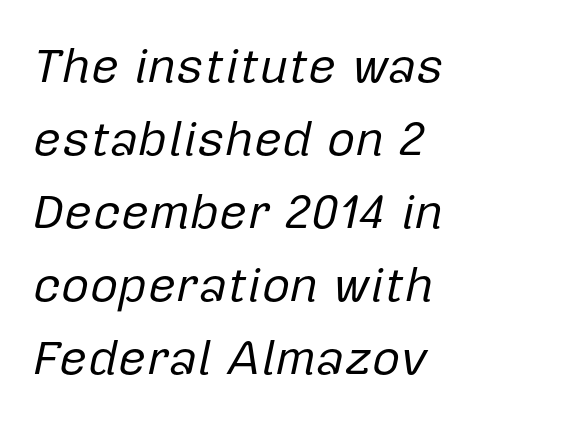
The vertical gap from one line to the next is medium. Italic: yes, the glyphs are oblique. Think of a printed novel: that variable character pitch is what you see here. Every row of glyphs begins at an identical x-position on the left.
